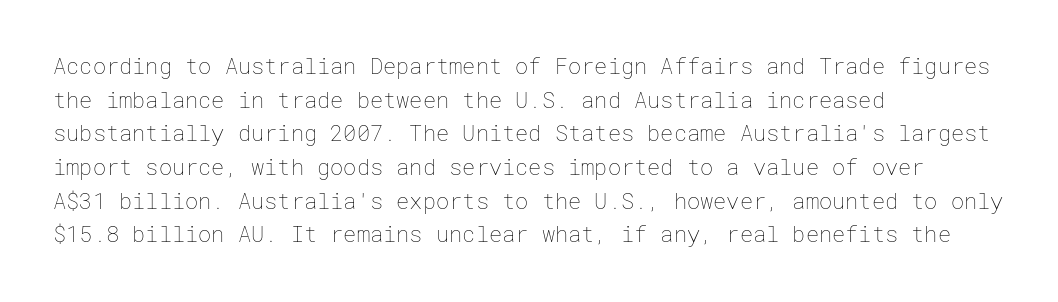
The image shows 22 px text type, upright; set left-aligned, normal line spacing (1.53x), normal letter spacing, not underlined.
